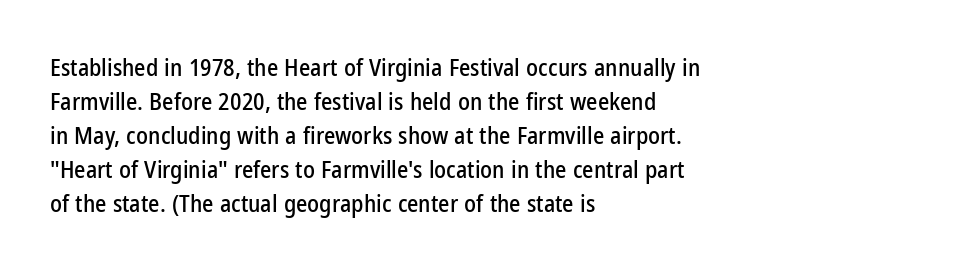
{"italic": "no", "underline": "no", "align": "left", "line_spacing": "normal", "line_spacing_ratio": 1.42, "letter_spacing": "normal", "letter_spacing_em": 0.0, "glyph_px": 24}
